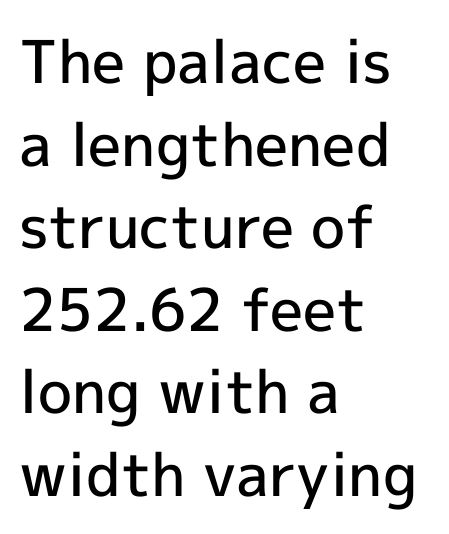
The font is running at a semibold setting, under full bold. Casual observation: everything's shoved over to the left. Standard letterfit; no display-style spreading of the glyphs. Posture: upright roman. Does the leading feel generous? No, just average.
